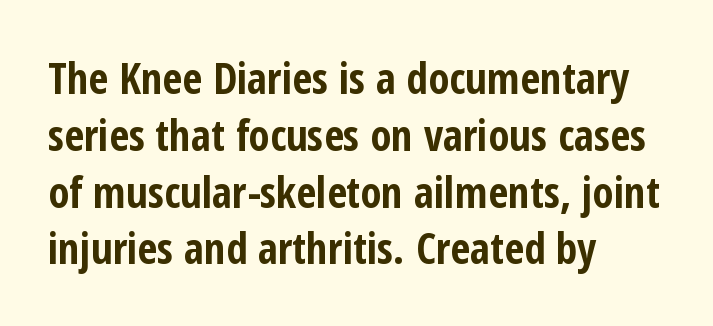
Words float on clear page, feet unadorned. Look at the bottom of the vertical strokes: they stop flat, with no serifs. The rendering uses a moderate line-height, typical for paragraphs. All the whitespace from short lines collects on the right. Tracking value appears to be zero — textbook default spacing.
